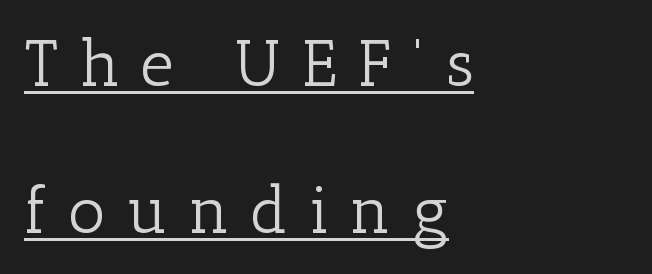
The image shows 65 px light serif type, upright; set left-aligned, loose line spacing (2.26x), unusually wide letter spacing (+0.32 em), underlined; low stroke contrast and a medium x-height.
